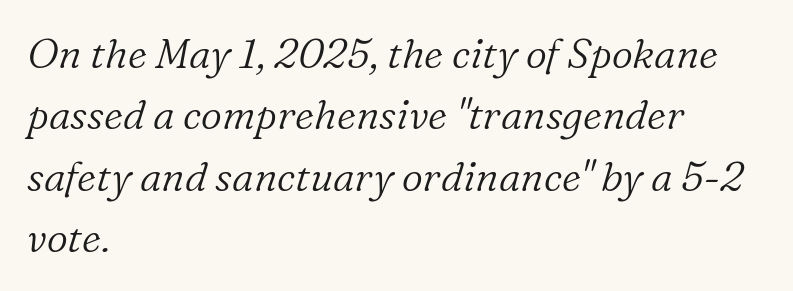
The image shows 41 px light serif type, italic (leaning right); set left-aligned, normal line spacing (1.5x), normal letter spacing, not underlined; low stroke contrast and a medium x-height.
